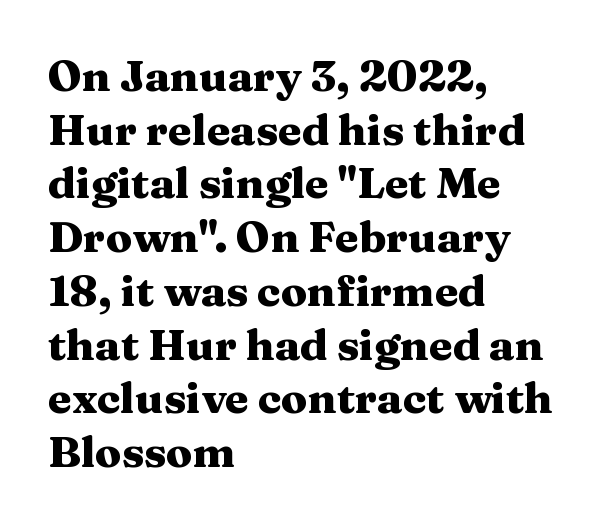
Q: Is the text bold? A: Yes.
Q: Is the text italic (slanted)? A: No, it is upright.
Q: Is the typeface a serif or a sans-serif typeface? A: Serif.
Q: Is the text underlined? A: No.
Q: How is the paragraph aligned? A: Left-aligned.
Q: Is the spacing between letters normal or unusually wide? A: Normal.
Q: Is the spacing between lines tight, normal or loose? A: Normal.
Q: Width (condensed, normal, or wide)? A: Wide.
Q: Stroke contrast? A: Medium.
Q: x-height? A: Medium.
Q: Monospaced? A: No.
